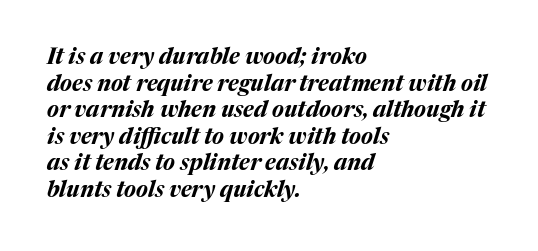
{"italic": "yes", "lean": "right", "slant_degrees": 17, "bold": "yes", "underline": "no", "align": "left", "line_spacing_ratio": 1.21, "letter_spacing": "normal", "letter_spacing_em": 0.0, "glyph_px": 22}
